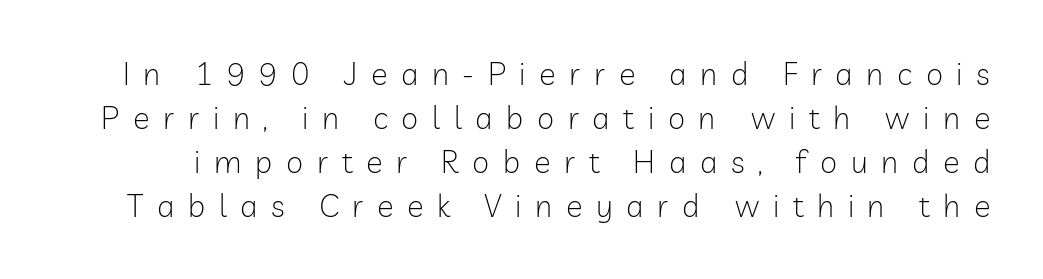
Tracking here is generous; glyphs stand well apart from one another. The specimen reads as upright at a glance. Honestly, there is no underline to notice here at all. Nope, no serifs anywhere on these letters. Honestly, the row spacing looks completely unremarkable. The typeface has the unassuming heft of standard copy or less.
